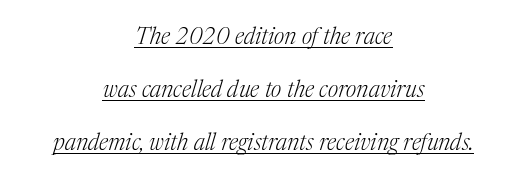
What stands out about the letter spacing? Nothing — it is the standard amount. Rows of type keep a wide berth in the vertical direction. Teacher's note: observe the equal gaps on both sides — that is centered alignment. Caption: lettering with a line underneath. Weight: in the light-to-regular range. The passage shown leans; its letterforms are oblique.
